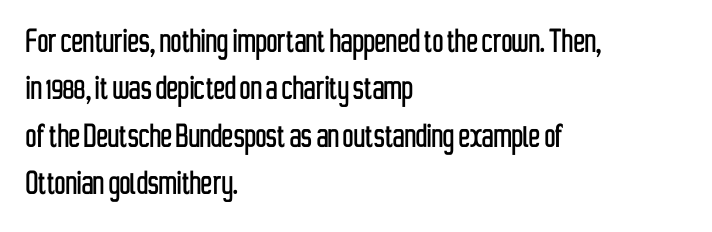
Q: Is the text italic (slanted)? A: No, it is upright.
Q: Is the typeface a serif or a sans-serif typeface? A: Sans-serif.
Q: Is the text underlined? A: No.
Q: How is the paragraph aligned? A: Left-aligned.
Q: Is the spacing between letters normal or unusually wide? A: Normal.
Q: Is the spacing between lines tight, normal or loose? A: Normal.
Q: Width (condensed, normal, or wide)? A: Condensed.
Q: Stroke contrast? A: Low.
Q: x-height? A: Medium.
Q: Monospaced? A: No.
